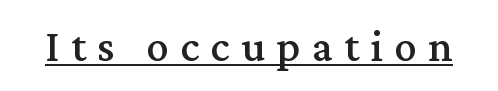
Little horizontal feet cap the strokes, marking this as serif type. Each line of the rendering has a horizontal stroke beneath the glyphs. Glyph-to-glyph distance is far greater than everyday printed text. The face used here is proportionally spaced, like ordinary book or web type.
